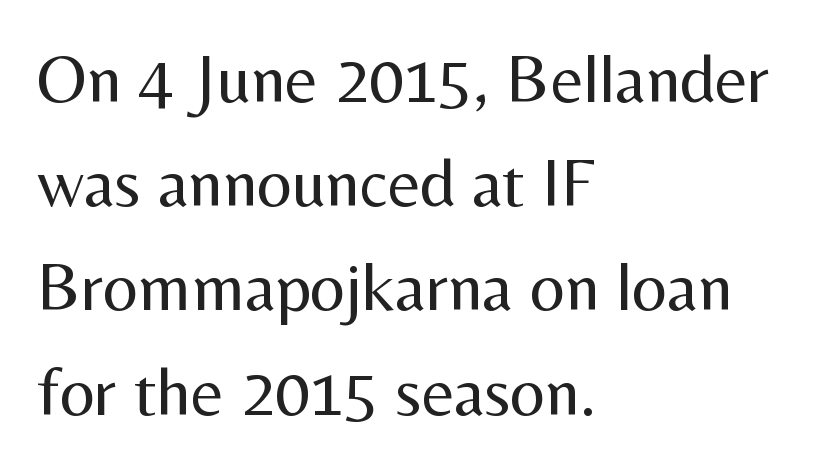
The image shows 69 px regular-weight sans-serif type, upright; set left-aligned, normal line spacing (1.51x), normal letter spacing, not underlined; medium stroke contrast and a medium x-height.
